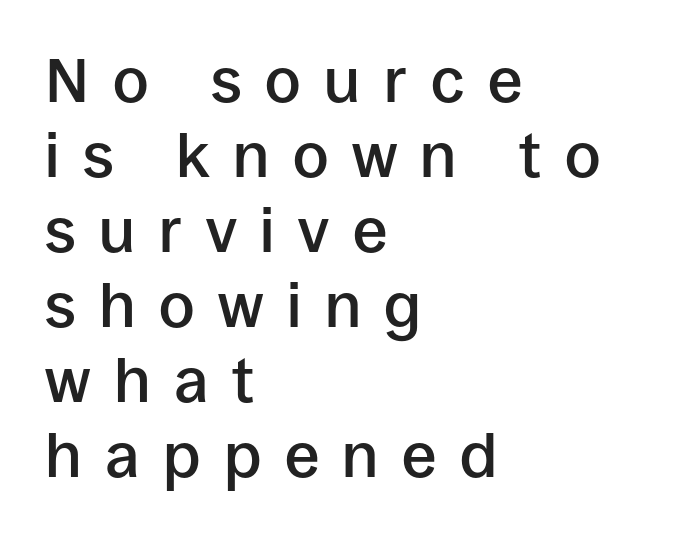
Q: Is the text bold? A: Semi-bold.
Q: Is the text italic (slanted)? A: No, it is upright.
Q: Is the typeface a serif or a sans-serif typeface? A: Sans-serif.
Q: Is the text underlined? A: No.
Q: How is the paragraph aligned? A: Left-aligned.
Q: Is the spacing between letters normal or unusually wide? A: Unusually wide.
Q: Width (condensed, normal, or wide)? A: Normal.
Q: Stroke contrast? A: Low.
Q: x-height? A: Large.
Q: Monospaced? A: No.
